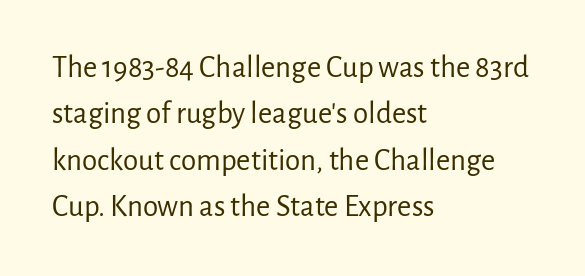
Q: Is the text bold? A: No.
Q: Is the text italic (slanted)? A: No, it is upright.
Q: Is the typeface a serif or a sans-serif typeface? A: Sans-serif.
Q: Is the text underlined? A: No.
Q: How is the paragraph aligned? A: Left-aligned.
Q: Is the spacing between letters normal or unusually wide? A: Normal.
Q: Is the spacing between lines tight, normal or loose? A: Normal.
Q: Width (condensed, normal, or wide)? A: Normal.
Q: Stroke contrast? A: Low.
Q: x-height? A: Medium.
Q: Monospaced? A: No.
